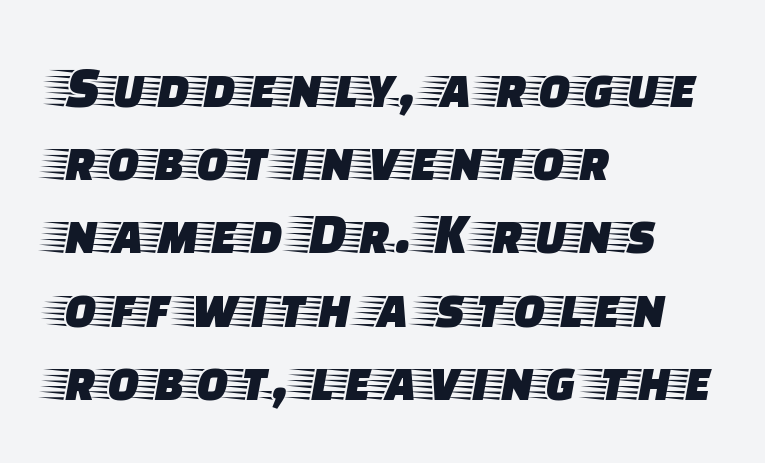
{"serif": "yes", "width": "wide", "stroke_contrast": "low", "x_height": "large", "monospaced": "no", "underline": "no", "align": "left", "line_spacing_ratio": 1.22, "letter_spacing": "normal", "letter_spacing_em": 0.0, "glyph_px": 60}
